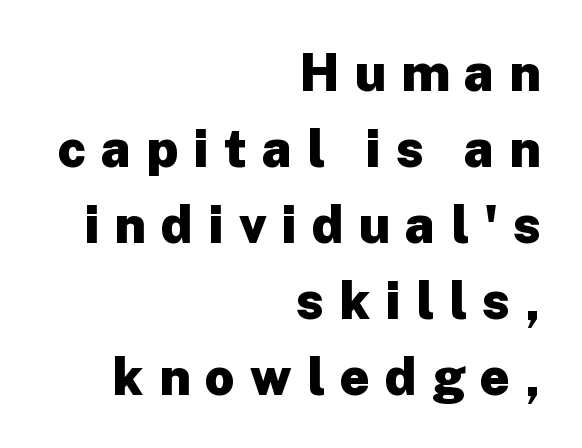
Q: Is the text bold? A: Yes.
Q: Is the text italic (slanted)? A: No, it is upright.
Q: Is the typeface a serif or a sans-serif typeface? A: Sans-serif.
Q: Is the text underlined? A: No.
Q: How is the paragraph aligned? A: Right-aligned.
Q: Is the spacing between letters normal or unusually wide? A: Unusually wide.
Q: Is the spacing between lines tight, normal or loose? A: Normal.
Q: Width (condensed, normal, or wide)? A: Normal.
Q: Stroke contrast? A: Low.
Q: x-height? A: Medium.
Q: Monospaced? A: No.
